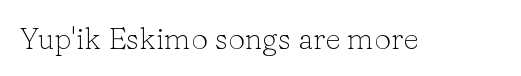
{"serif": "yes", "italic": "no", "bold": "no", "weight": "light", "width": "normal", "stroke_contrast": "low", "x_height": "medium", "monospaced": "no", "underline": "no", "letter_spacing": "normal", "letter_spacing_em": 0.0, "glyph_px": 30}
